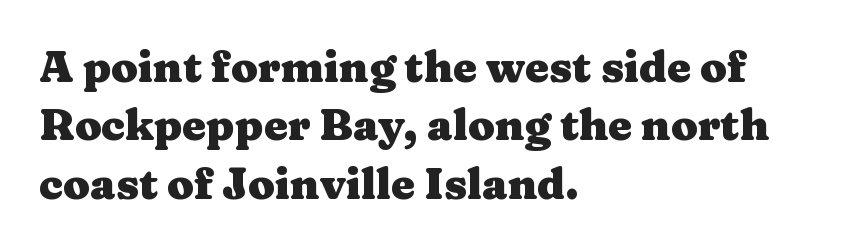
Q: Is the text bold? A: Yes.
Q: Is the text italic (slanted)? A: No, it is upright.
Q: Is the typeface a serif or a sans-serif typeface? A: Serif.
Q: Is the text underlined? A: No.
Q: How is the paragraph aligned? A: Left-aligned.
Q: Is the spacing between letters normal or unusually wide? A: Normal.
Q: Is the spacing between lines tight, normal or loose? A: Normal.
Q: Width (condensed, normal, or wide)? A: Wide.
Q: Stroke contrast? A: Medium.
Q: x-height? A: Medium.
Q: Monospaced? A: No.
